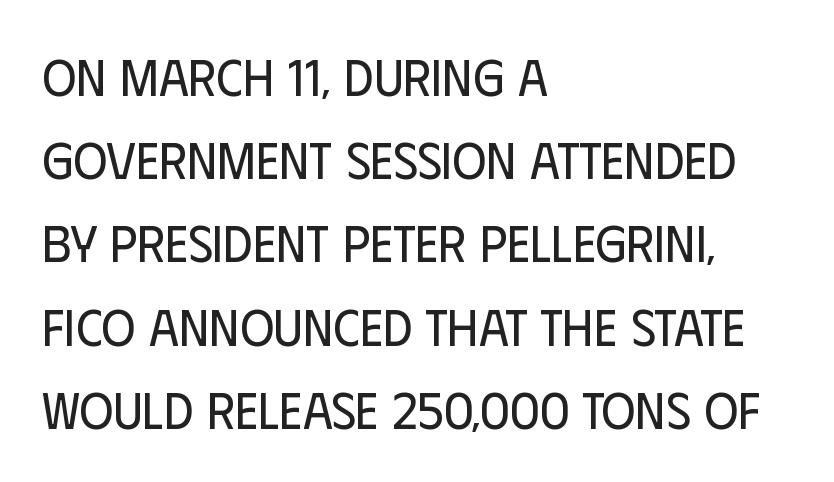
The image shows 52 px regular-weight, condensed sans-serif type, upright; set left-aligned, normal line spacing (1.6x), normal letter spacing, not underlined; low stroke contrast and a large x-height.
